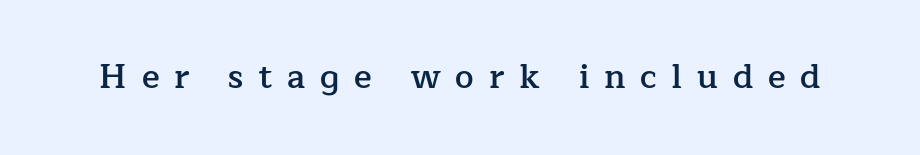
This is moderately heavy type, rendered in semibold. The text was rendered using a seriffed face with decorative stroke endings. Check under the words: just untouched page. Tracking value appears strongly positive — letters spread wide.
